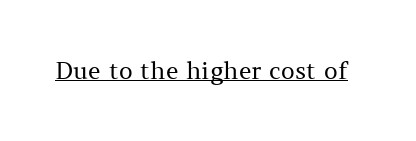
Underlined type. When letters stand straight like this, we call the style roman or upright. The line texture is even and compact thanks to regular tracking. The strokes carry an ordinary text weight at most.
